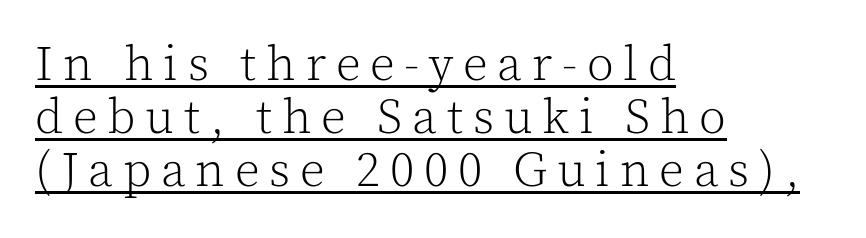
Q: Is the text bold? A: No.
Q: Is the text italic (slanted)? A: No, it is upright.
Q: Is the typeface a serif or a sans-serif typeface? A: Serif.
Q: Is the text underlined? A: Yes.
Q: How is the paragraph aligned? A: Left-aligned.
Q: Is the spacing between letters normal or unusually wide? A: Unusually wide.
Q: Is the spacing between lines tight, normal or loose? A: Tight.
Q: Width (condensed, normal, or wide)? A: Normal.
Q: x-height? A: Medium.
Q: Monospaced? A: No.
